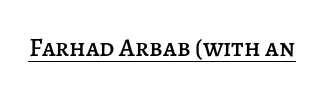
The image shows 26 px text type, upright; set normal letter spacing, underlined.
